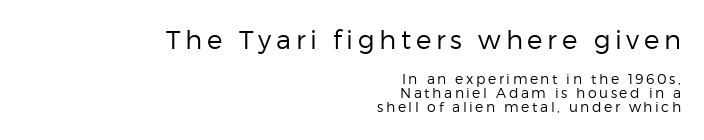
Q: Is the text bold? A: No.
Q: Is the text italic (slanted)? A: No, it is upright.
Q: Is the text underlined? A: No.
Q: How is the paragraph aligned? A: Right-aligned.
Q: Is the spacing between lines tight, normal or loose? A: Tight.
Q: Which block of text is set in a larger size, the first (top) or the second (bottom)? A: The first (top) one.
